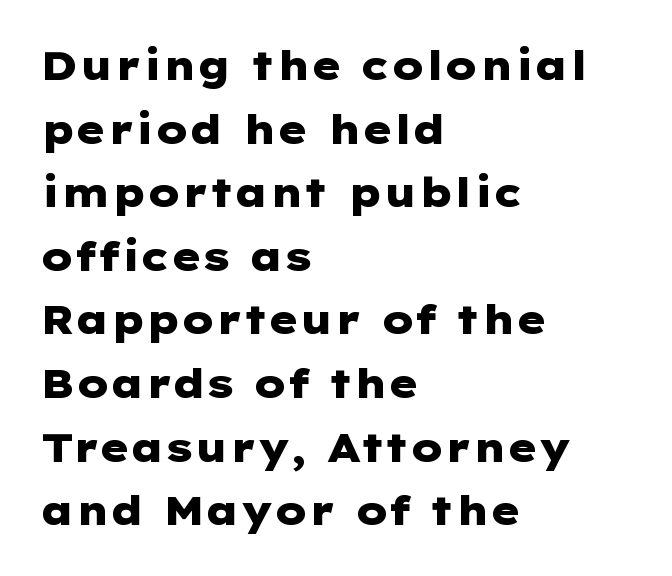
The baseline area is clear. Where is the straight margin? On the left. Serif or sans? Sans — the stroke terminals are bare. Typographic density is high because the face is bold.
